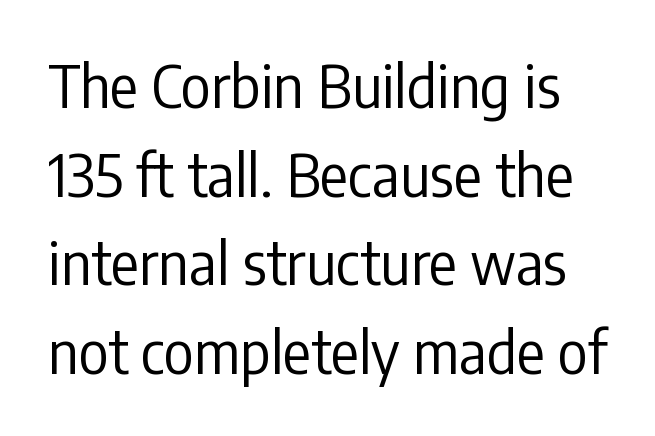
The image shows 58 px regular-weight, condensed sans-serif type, upright; set normal line spacing (1.53x), normal letter spacing, not underlined; low stroke contrast and a medium x-height.
